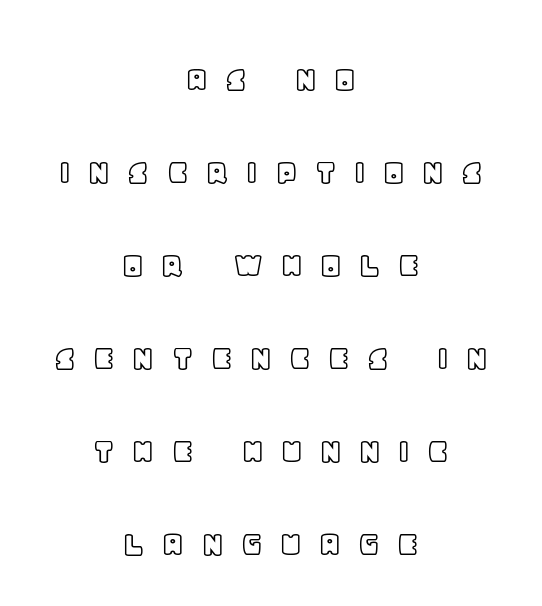
{"italic": "no", "width": "normal", "x_height": "large", "monospaced": "no", "underline": "no", "align": "center", "line_spacing": "loose", "line_spacing_ratio": 2.45, "letter_spacing": "wide", "letter_spacing_em": 0.41, "glyph_px": 38}
